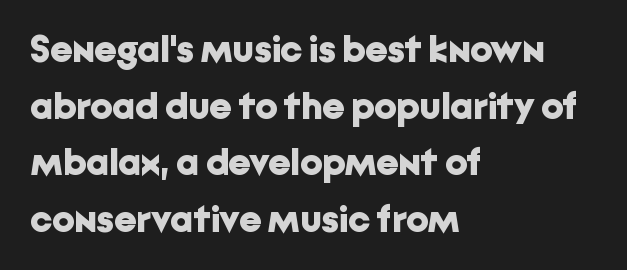
{"serif": "no", "italic": "no", "bold": "yes", "weight": "bold", "width": "normal", "stroke_contrast": "low", "x_height": "medium", "monospaced": "no", "underline": "no", "align": "left", "line_spacing": "normal", "line_spacing_ratio": 1.45, "letter_spacing": "normal", "letter_spacing_em": 0.0, "glyph_px": 39}
